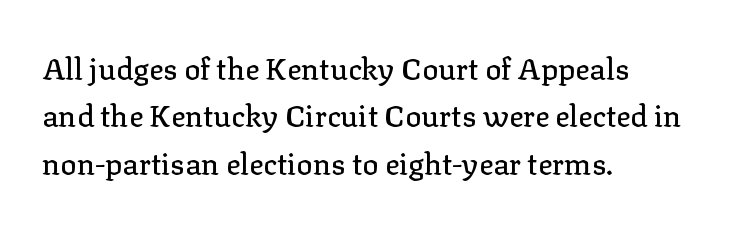
Q: Is the text italic (slanted)? A: No, it is upright.
Q: Is the typeface a serif or a sans-serif typeface? A: Serif.
Q: Is the text underlined? A: No.
Q: How is the paragraph aligned? A: Left-aligned.
Q: Is the spacing between letters normal or unusually wide? A: Normal.
Q: Is the spacing between lines tight, normal or loose? A: Normal.
Q: Width (condensed, normal, or wide)? A: Normal.
Q: Stroke contrast? A: Low.
Q: x-height? A: Medium.
Q: Monospaced? A: No.
